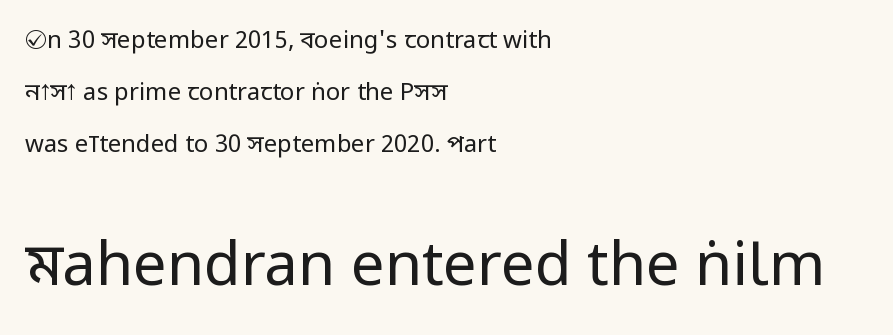
Proportional: the letters do not fall into vertical columns. Unbolded letterforms with no extra heft. The letters stand straight up with perfectly vertical stems. Successive baselines arrive slowly, with a big drop between each. The type family on display is of the sans-serif kind.
